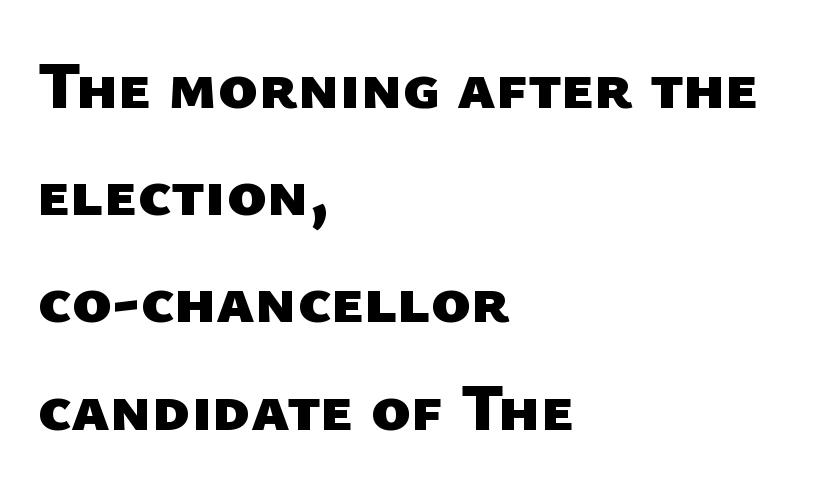
The text block is weighted toward the left margin, trailing off unevenly rightward. You could not count columns in this text — the font is proportionally spaced. Students, note that the glyphs here touch the page at normal intervals. Glance below the letters and you will spot only blank space.
